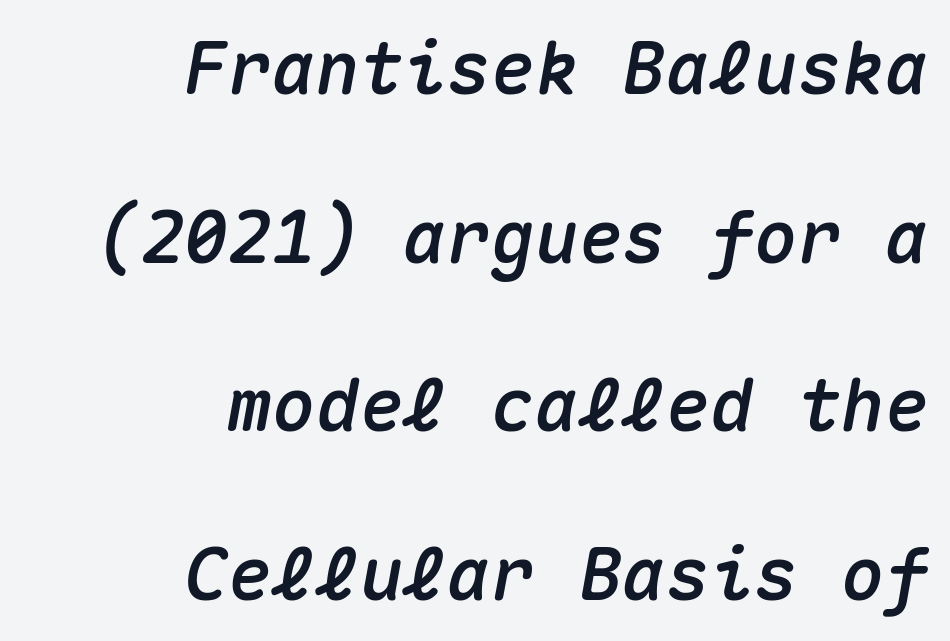
Reading down the block, your eye finds every line finishing at a fixed right position. Glyph-to-glyph distance matches everyday printed text. Honestly, the rows look like they've been pulled way apart. Check the space under the baseline: it is left empty.
